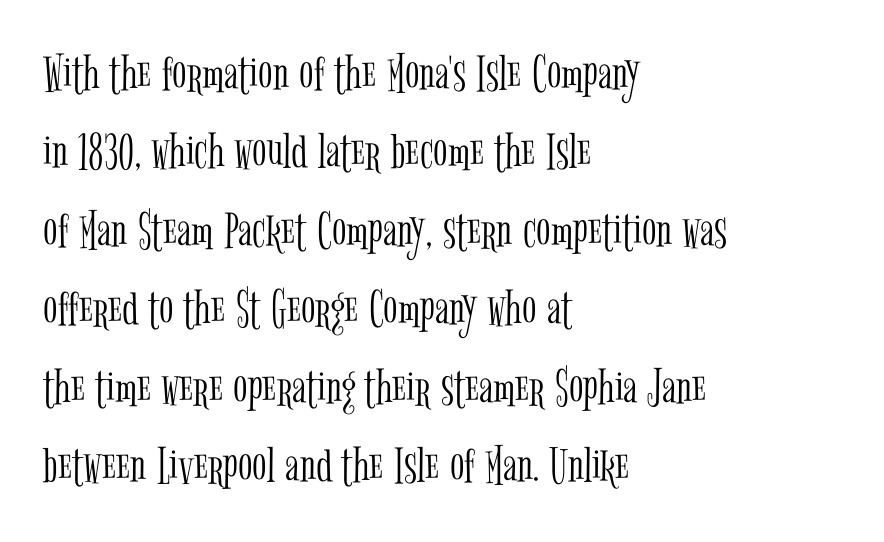
Character widths vary here, with narrow letters taking less room than wide ones. Letterform terminals end in serifs throughout the passage. Short note: letters normally spaced. Honestly, there is no underline to notice here at all.
